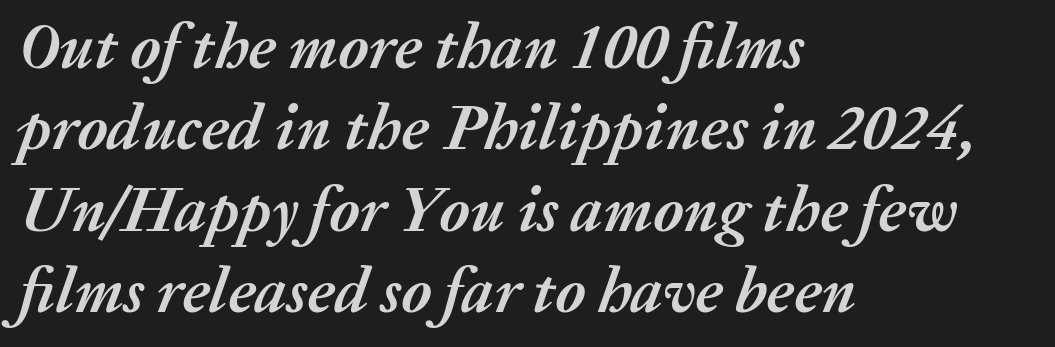
{"italic": "yes", "lean": "right", "slant_degrees": 20, "bold": "yes", "weight": "semibold", "width": "normal", "stroke_contrast": "medium", "x_height": "medium", "monospaced": "no", "underline": "no", "align": "left", "line_spacing": "normal", "line_spacing_ratio": 1.27, "letter_spacing": "normal", "letter_spacing_em": 0.0, "glyph_px": 64}
